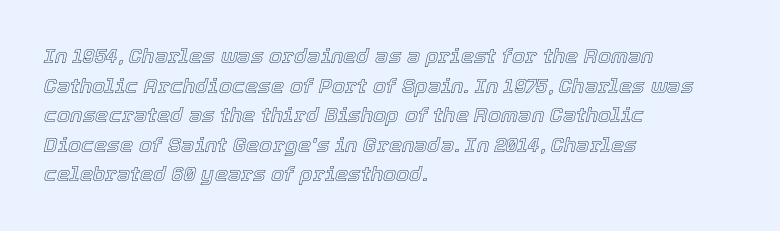
Notice how the stems are inclined rather than vertical — that's the hallmark of italics. These lines sit exactly where default settings would place them. Words float on clear page, feet unadorned. A typesetter would call this zero additional tracking. This rendering uses left alignment, leaving the right contour irregular.
